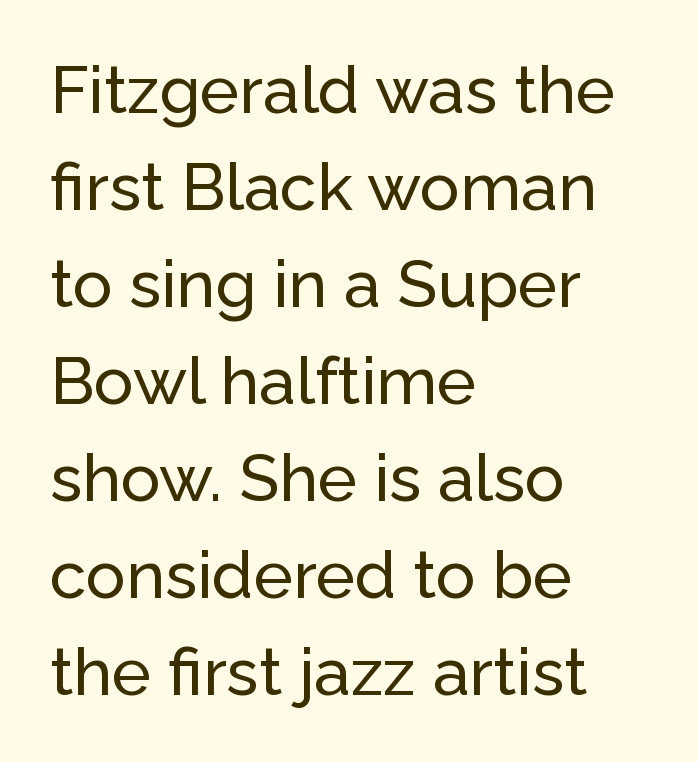
The horizontal fit of the characters is conventional and even. Horizontal bands of white between lines are of average thickness. Compared with a centered layout, this one pins lines to the left instead. I'd call this a sans setting — the letters go barefoot. Proportional: the letters do not fall into vertical columns. The letters stand straight up with perfectly vertical stems.
